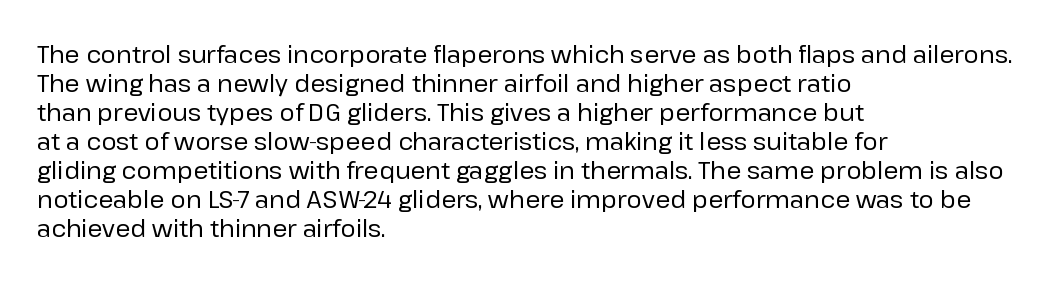
Q: Is the text bold? A: No.
Q: Is the text italic (slanted)? A: No, it is upright.
Q: Is the text underlined? A: No.
Q: How is the paragraph aligned? A: Left-aligned.
Q: Is the spacing between letters normal or unusually wide? A: Normal.
